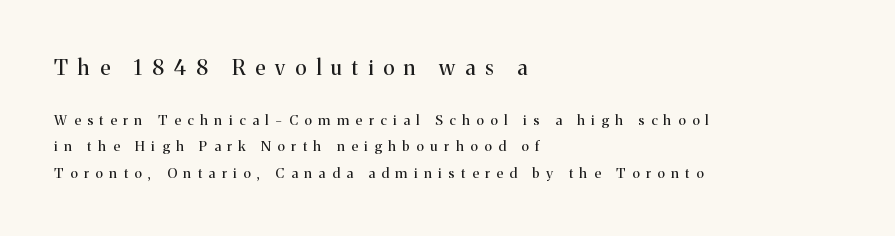
Q: Is the text bold? A: No.
Q: Is the text italic (slanted)? A: No, it is upright.
Q: Is the text underlined? A: No.
Q: How is the paragraph aligned? A: Left-aligned.
Q: Is the spacing between letters normal or unusually wide? A: Unusually wide.
Q: Is the spacing between lines tight, normal or loose? A: Loose.
Q: Which block of text is set in a larger size, the first (top) or the second (bottom)? A: The first (top) one.
